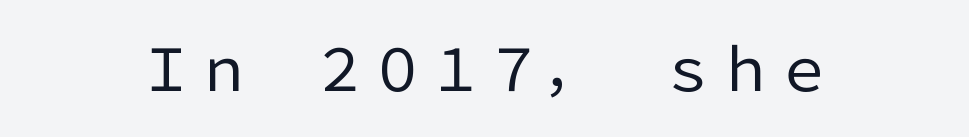
Compared with a typical body face, this is equally light or lighter still. Each letter keeps its own natural width here, so spacing adapts to shape. A typesetter would mark this as roman, not italic. I'd call this a sans setting — the letters go barefoot. Honestly, the letter spacing is just normal — you wouldn't notice it.
